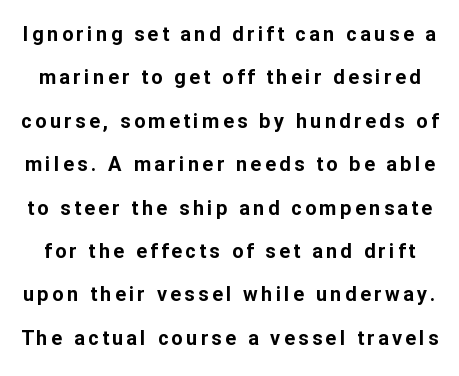
{"italic": "no", "bold": "yes", "underline": "no", "line_spacing": "loose", "line_spacing_ratio": 2.17, "glyph_px": 20}
